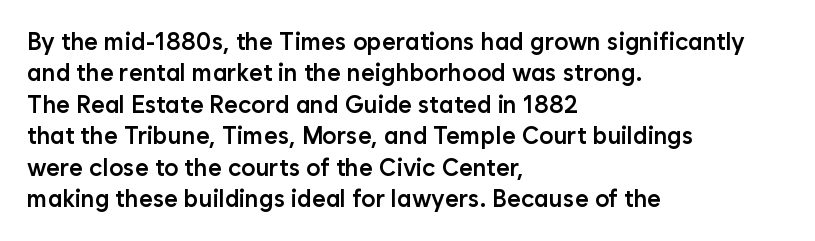
Q: Is the text bold? A: Semi-bold.
Q: Is the text italic (slanted)? A: No, it is upright.
Q: Is the text underlined? A: No.
Q: How is the paragraph aligned? A: Left-aligned.
Q: Is the spacing between letters normal or unusually wide? A: Normal.
Q: Is the spacing between lines tight, normal or loose? A: Normal.
